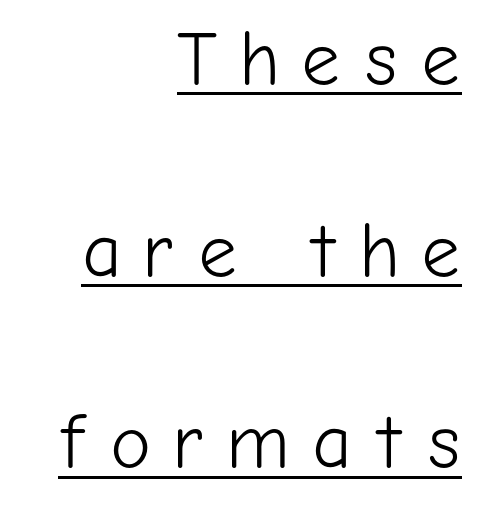
The image shows 77 px light sans-serif type, upright; set right-aligned, loose line spacing (2.49x), unusually wide letter spacing (+0.29 em), underlined; low stroke contrast and a medium x-height.
